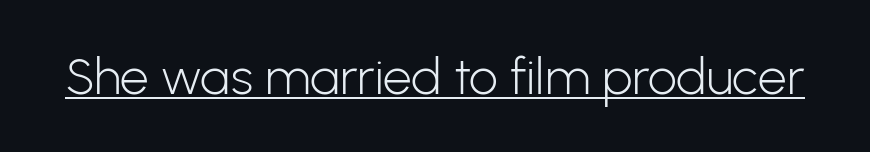
Q: Is the text bold? A: No.
Q: Is the text italic (slanted)? A: No, it is upright.
Q: Is the typeface a serif or a sans-serif typeface? A: Sans-serif.
Q: Is the text underlined? A: Yes.
Q: Is the spacing between letters normal or unusually wide? A: Normal.
Q: Width (condensed, normal, or wide)? A: Normal.
Q: Stroke contrast? A: Low.
Q: x-height? A: Medium.
Q: Monospaced? A: No.
